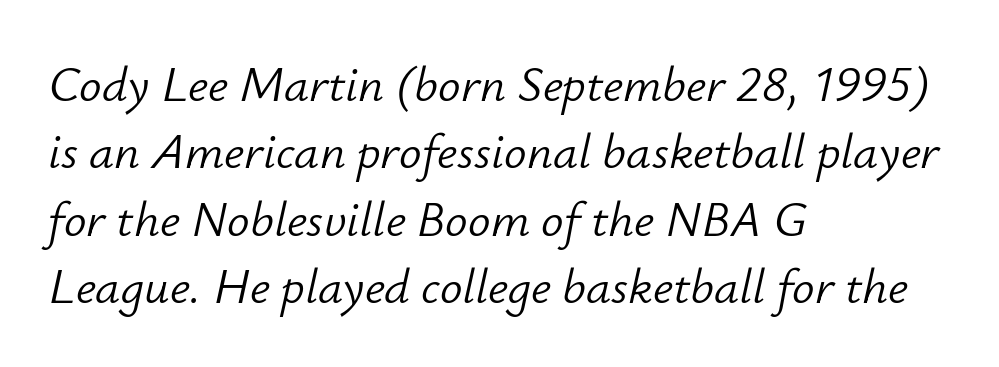
{"italic": "yes", "lean": "right", "slant_degrees": 12, "bold": "no", "weight": "light", "width": "normal", "stroke_contrast": "low", "x_height": "small", "monospaced": "no", "underline": "no", "align": "left", "line_spacing": "normal", "line_spacing_ratio": 1.35, "letter_spacing": "normal", "letter_spacing_em": 0.0, "glyph_px": 50}
